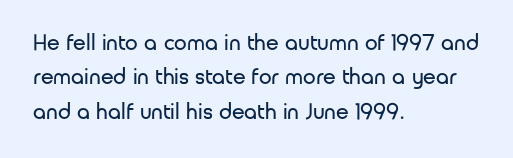
{"italic": "no", "bold": "no", "underline": "no", "align": "left", "line_spacing": "normal", "line_spacing_ratio": 1.5, "letter_spacing": "normal", "letter_spacing_em": 0.0, "glyph_px": 23}
